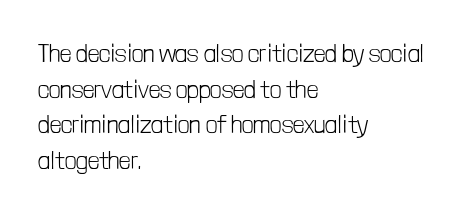
{"italic": "no", "bold": "no", "underline": "no", "align": "left", "line_spacing": "normal", "line_spacing_ratio": 1.43, "letter_spacing": "normal", "letter_spacing_em": 0.0, "glyph_px": 25}
